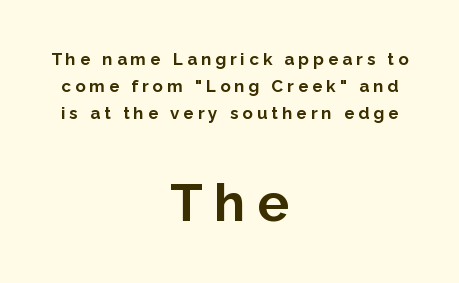
Q: Is the text bold? A: Yes.
Q: Is the text italic (slanted)? A: No, it is upright.
Q: Is the typeface a serif or a sans-serif typeface? A: Sans-serif.
Q: Is the text underlined? A: No.
Q: How is the paragraph aligned? A: Centered.
Q: Is the spacing between letters normal or unusually wide? A: Unusually wide.
Q: Is the spacing between lines tight, normal or loose? A: Normal.
Q: Which block of text is set in a larger size, the first (top) or the second (bottom)? A: The second (bottom) one.
Q: Width (condensed, normal, or wide)? A: Normal.
Q: Stroke contrast? A: Low.
Q: x-height? A: Medium.
Q: Monospaced? A: No.
